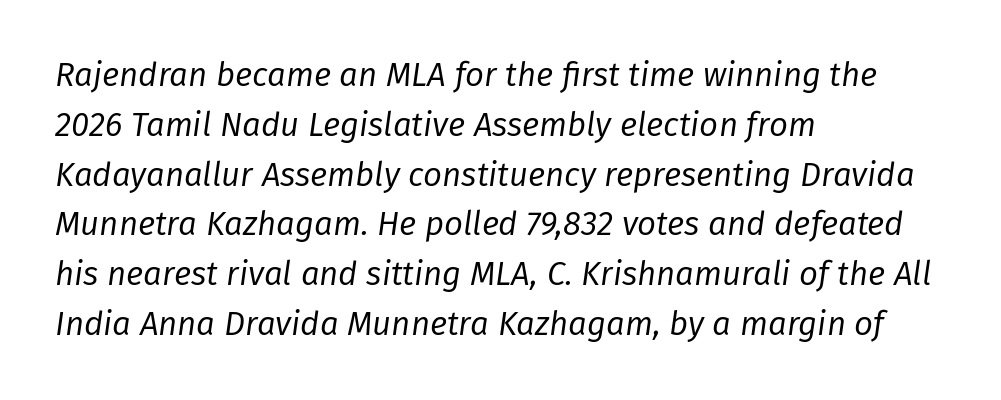
{"italic": "yes", "lean": "right", "slant_degrees": 8, "bold": "no", "weight": "regular", "width": "normal", "stroke_contrast": "low", "x_height": "medium", "monospaced": "no", "underline": "no", "align": "left", "line_spacing": "normal", "line_spacing_ratio": 1.51, "letter_spacing": "normal", "letter_spacing_em": 0.0, "glyph_px": 33}
